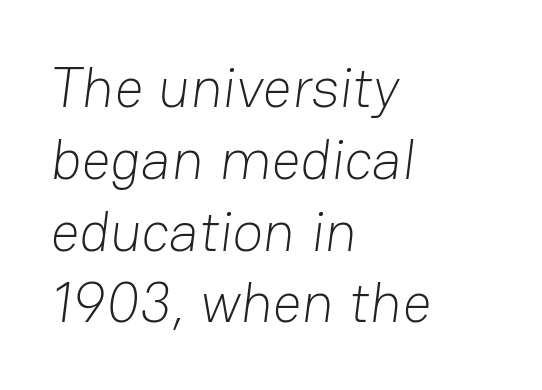
{"serif": "no", "bold": "no", "weight": "light", "width": "normal", "stroke_contrast": "low", "x_height": "medium", "monospaced": "no", "underline": "no", "align": "left", "line_spacing": "normal", "line_spacing_ratio": 1.26, "letter_spacing": "normal", "letter_spacing_em": 0.0, "glyph_px": 57}
